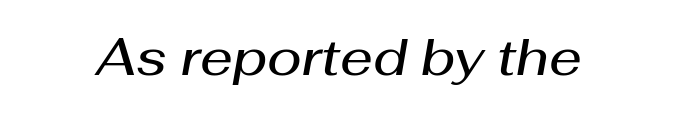
Inter-character spacing is left at the font's built-in metrics. The passage shown is not underscored anywhere. This sample has the flowing, uneven cadence of proportional lettering. The sample has been set in demibold, a notch under bold. This is oblique type, the kind used for emphasis or titles.
